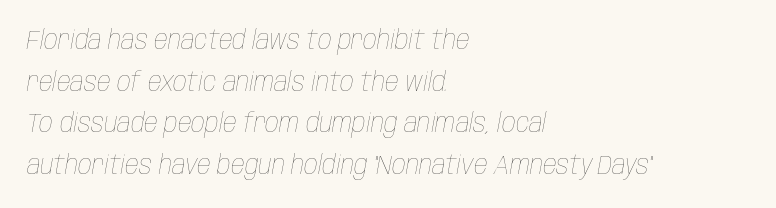
The image shows 27 px text type, italic (leaning right); set left-aligned, normal line spacing (1.54x), normal letter spacing, not underlined.
